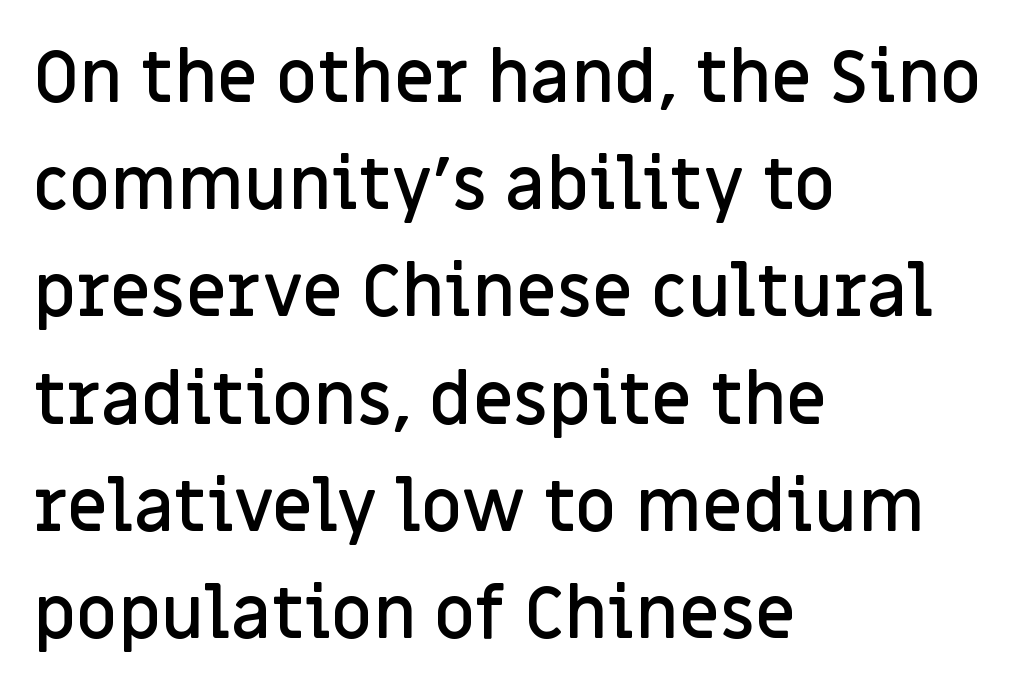
Q: Is the text bold? A: Semi-bold.
Q: Is the text italic (slanted)? A: No, it is upright.
Q: Is the typeface a serif or a sans-serif typeface? A: Sans-serif.
Q: Is the text underlined? A: No.
Q: How is the paragraph aligned? A: Left-aligned.
Q: Is the spacing between letters normal or unusually wide? A: Normal.
Q: Is the spacing between lines tight, normal or loose? A: Normal.
Q: Width (condensed, normal, or wide)? A: Normal.
Q: Stroke contrast? A: Low.
Q: x-height? A: Large.
Q: Monospaced? A: No.
